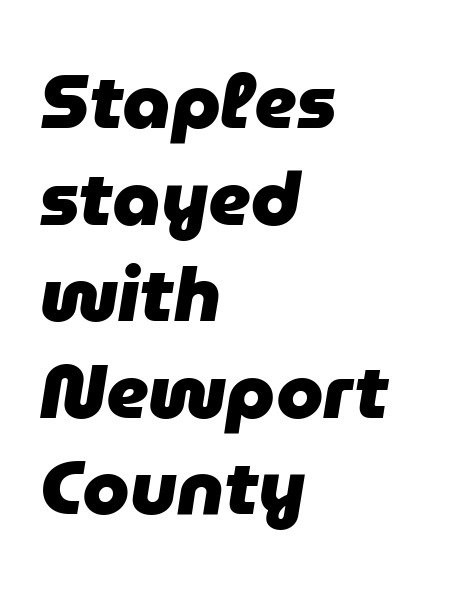
Summary of weight: heavy, a full bold. Every row of glyphs begins at an identical x-position on the left. The area under the type is left untouched. Vertically, the passage feels balanced, rows spaced as you'd expect.
